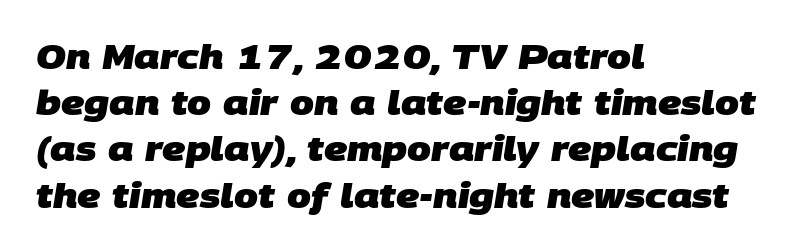
{"serif": "no", "bold": "yes", "weight": "heavy", "width": "normal", "stroke_contrast": "low", "x_height": "large", "monospaced": "no", "underline": "no", "align": "left", "line_spacing": "normal", "line_spacing_ratio": 1.36, "letter_spacing": "normal", "letter_spacing_em": 0.0, "glyph_px": 34}
